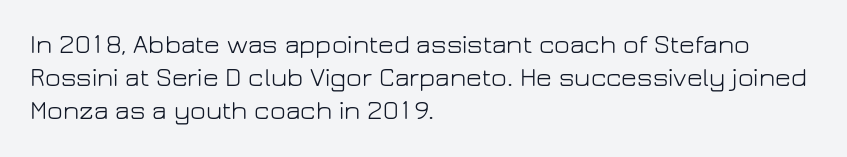
The image shows 27 px text type, upright; set left-aligned, line spacing 1.23x, normal letter spacing, not underlined.
